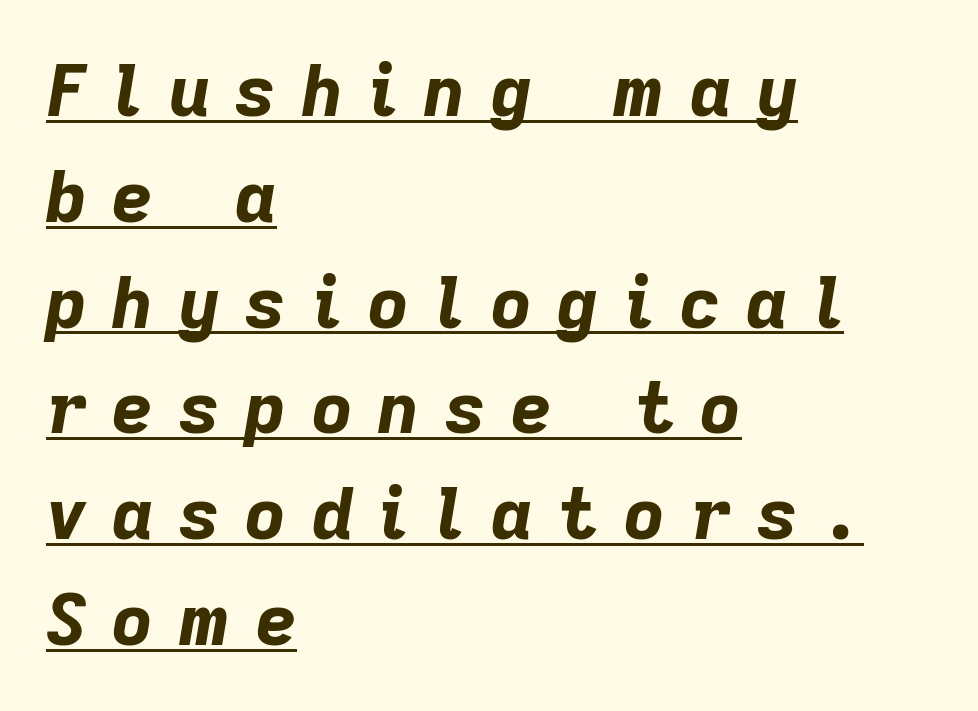
The image shows 71 px bold type, italic (leaning right); set left-aligned, normal line spacing (1.49x), unusually wide letter spacing (+0.36 em), underlined; low stroke contrast and a medium x-height.
